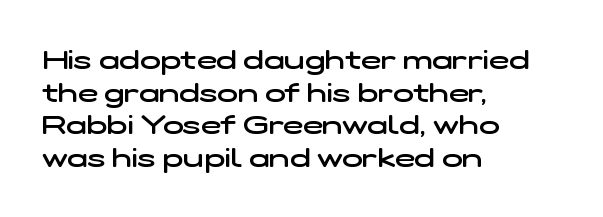
{"bold": "semi", "underline": "no", "align": "left", "line_spacing_ratio": 1.21, "letter_spacing": "normal", "letter_spacing_em": 0.0, "glyph_px": 27}
